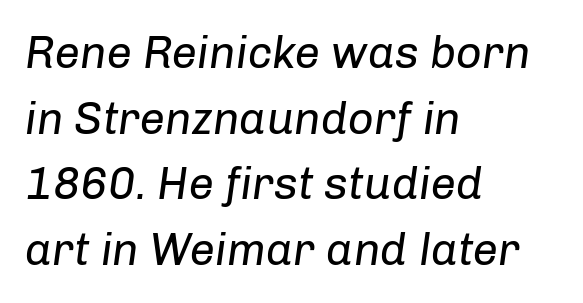
A typesetter would mark this as italic. Unbolded letterforms with no extra heft. The compositor pushed each line to the left boundary. This sample has the flowing, uneven cadence of proportional lettering. Regarding leading, the lines here are spaced in the standard way.
